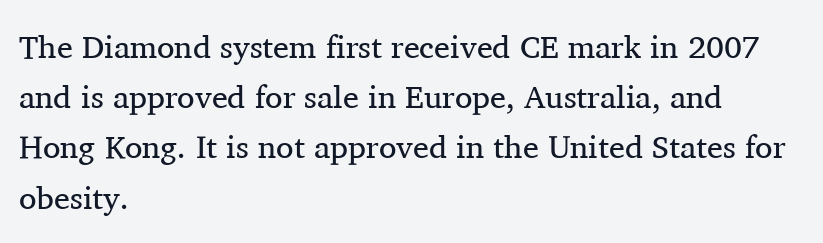
Is this a fixed-width face? No — the glyphs have proportional, varying widths. Line spacing here is normal. In terms of letterspacing, this is plain default setting. The strokes are not fattened; the text isn't bold. Ascenders rise straight up at ninety degrees.
